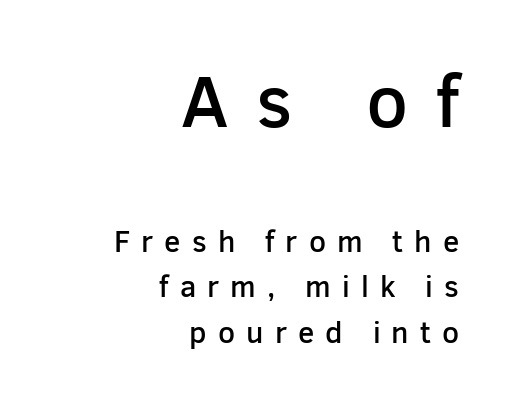
{"serif": "no", "italic": "no", "bold": "semi", "weight": "semibold", "width": "normal", "stroke_contrast": "low", "x_height": "medium", "monospaced": "no", "underline": "no", "align": "right", "line_spacing": "normal", "line_spacing_ratio": 1.52, "letter_spacing": "wide", "letter_spacing_em": 0.37, "larger_block": "first", "size_ratio": 2.47, "glyph_px": 74}
